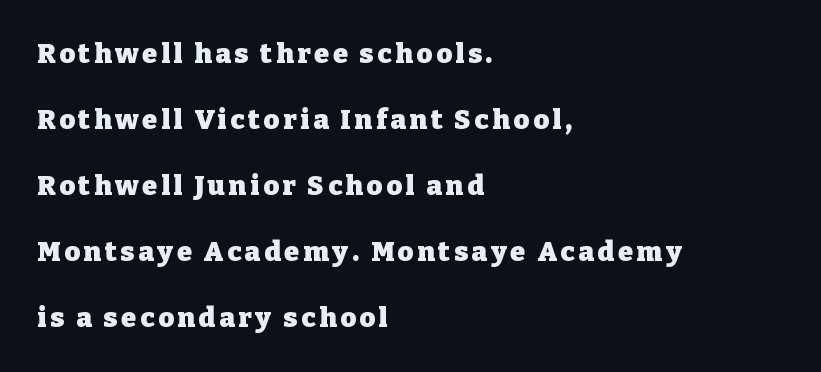
The image shows 27 px bold type, upright; set left-aligned, loose line spacing (2.44x), not underlined.
